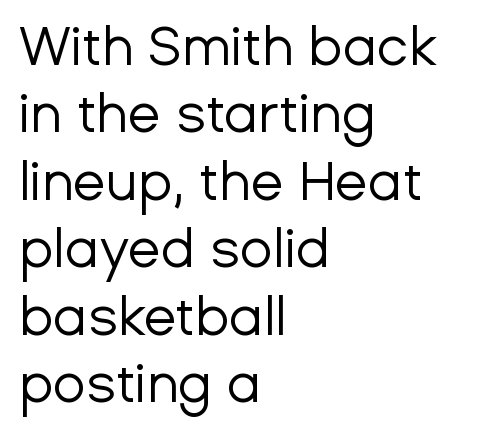
A light-to-regular cut is what we see here. Lines of text with bare space underneath. Nope, not italic — everything's standing straight. Examine the stroke ends and you'll find no serifs. The block of text has a typical density, with ordinary space between rows. A typesetter would call this zero additional tracking.
